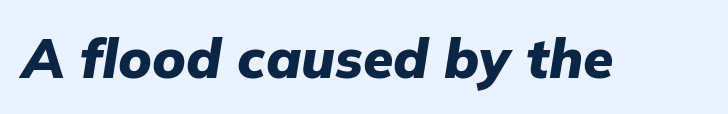
Q: Is the text bold? A: Yes.
Q: Is the text italic (slanted)? A: Yes, it leans right by about 9 degrees.
Q: Is the text underlined? A: No.
Q: Is the spacing between letters normal or unusually wide? A: Normal.
Q: Width (condensed, normal, or wide)? A: Normal.
Q: Stroke contrast? A: Low.
Q: x-height? A: Medium.
Q: Monospaced? A: No.
